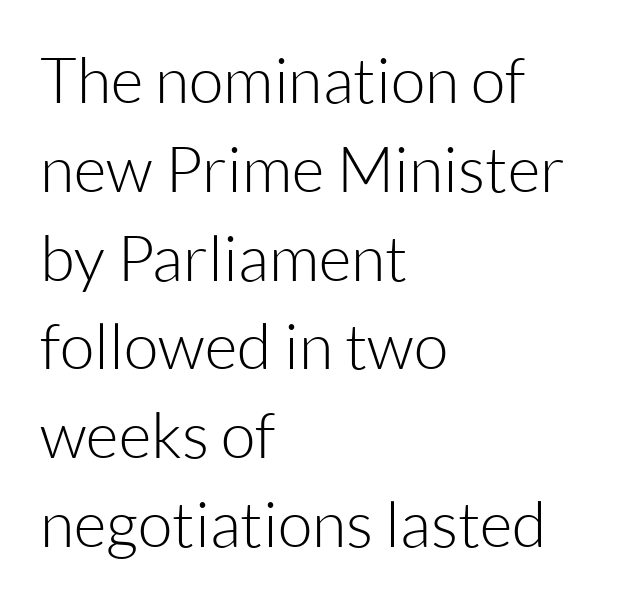
{"serif": "no", "italic": "no", "bold": "no", "weight": "light", "width": "normal", "stroke_contrast": "low", "x_height": "medium", "monospaced": "no", "underline": "no", "align": "left", "line_spacing": "normal", "line_spacing_ratio": 1.41, "letter_spacing": "normal", "letter_spacing_em": 0.0, "glyph_px": 63}
